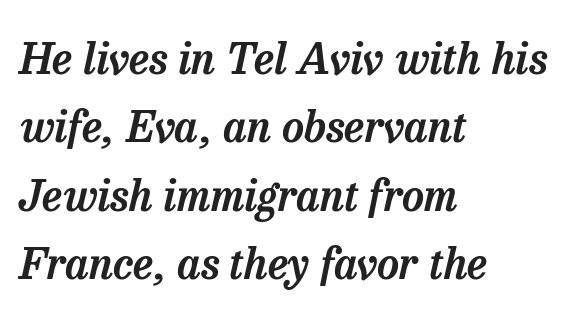
The image shows 43 px serif type, italic (leaning right); set left-aligned, normal line spacing (1.59x), normal letter spacing, not underlined; low stroke contrast and a medium x-height.
